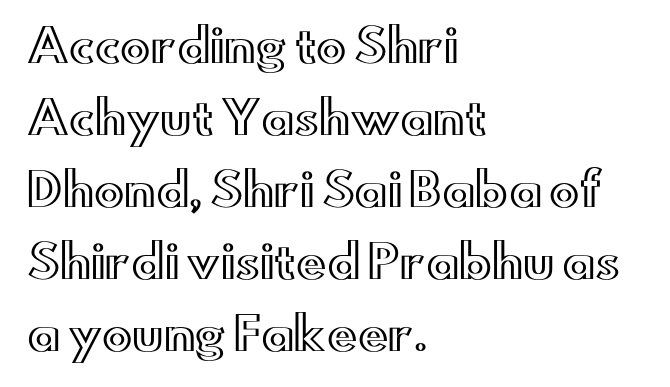
The image shows 45 px wide type, upright; set left-aligned, normal line spacing (1.6x), normal letter spacing, not underlined; a small x-height.
